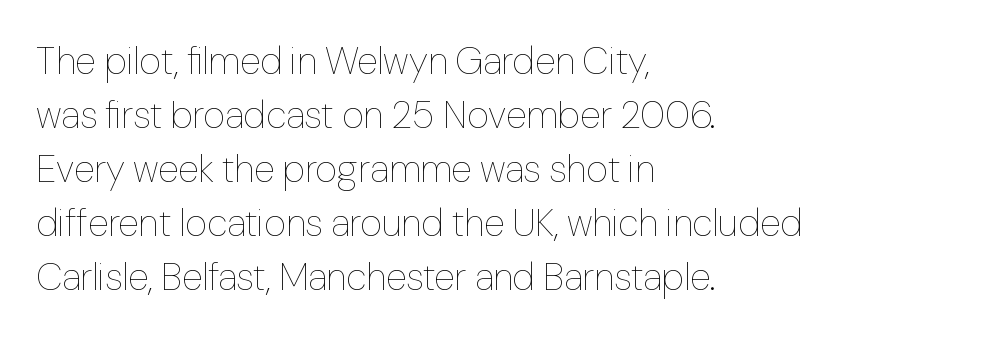
Every character sits straight up, as roman type does. The rendering uses a moderate line-height, typical for paragraphs. Rule under the text: the space is simply empty. The passage shown is not bold in any degree. Reading down the block, your eye returns to a fixed left position each line.
